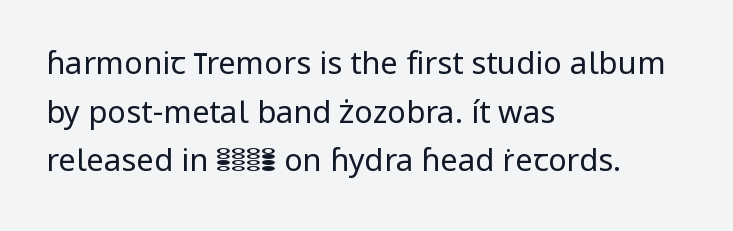
The image shows 31 px regular-weight sans-serif type, upright; set left-aligned, normal line spacing (1.57x), normal letter spacing, not underlined; low stroke contrast and a medium x-height.
